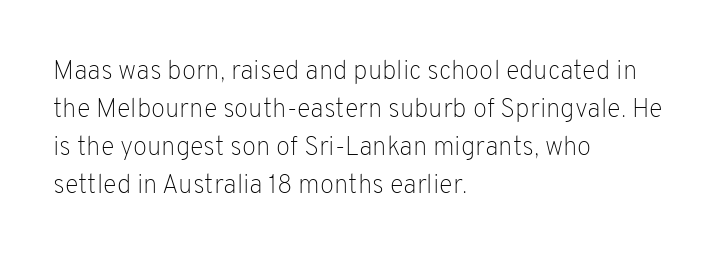
Q: Is the text bold? A: No.
Q: Is the text italic (slanted)? A: No, it is upright.
Q: Is the text underlined? A: No.
Q: How is the paragraph aligned? A: Left-aligned.
Q: Is the spacing between letters normal or unusually wide? A: Normal.
Q: Is the spacing between lines tight, normal or loose? A: Normal.
